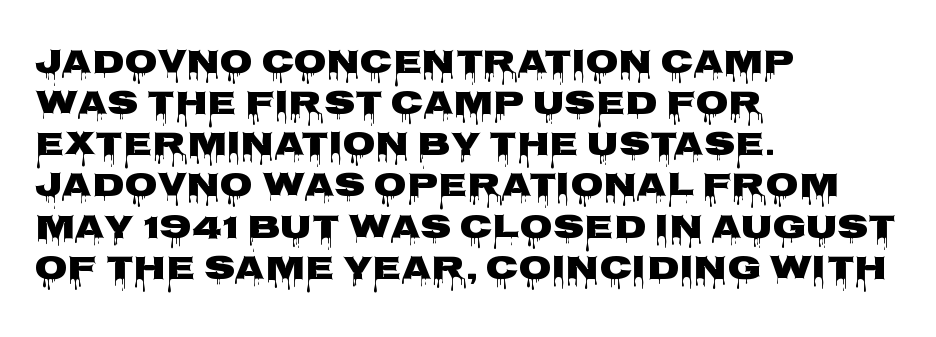
The image shows 34 px wide sans-serif type, upright; set left-aligned, line spacing 1.21x, normal letter spacing, not underlined; low stroke contrast and a large x-height.
